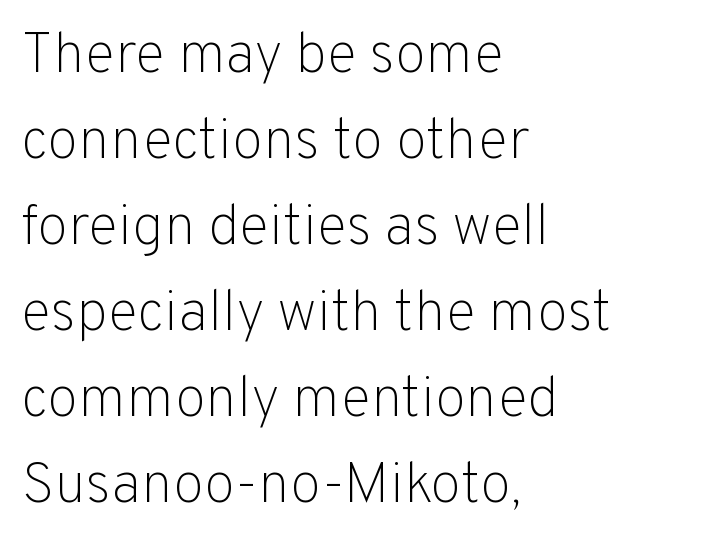
The image shows 57 px light sans-serif type, upright; set left-aligned, normal line spacing (1.51x), normal letter spacing, not underlined; low stroke contrast and a medium x-height.
